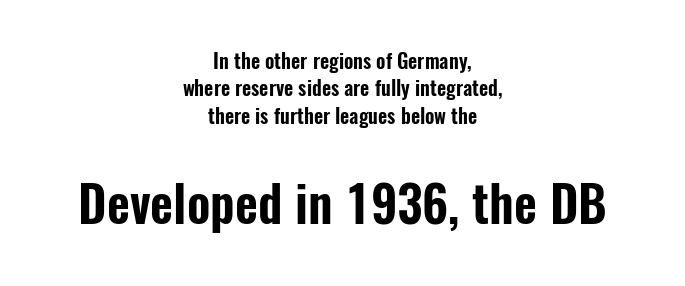
{"serif": "no", "italic": "no", "width": "condensed", "stroke_contrast": "low", "x_height": "medium", "monospaced": "no", "underline": "no", "align": "center", "line_spacing": "normal", "line_spacing_ratio": 1.37, "letter_spacing": "normal", "letter_spacing_em": 0.0, "larger_block": "second", "size_ratio": 2.5, "glyph_px": 50}
